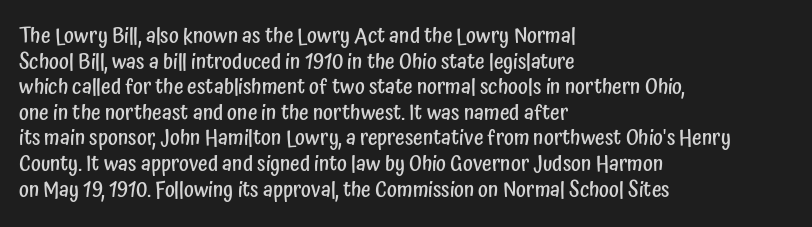
Q: Is the text bold? A: Semi-bold.
Q: Is the text italic (slanted)? A: No, it is upright.
Q: Is the text underlined? A: No.
Q: How is the paragraph aligned? A: Left-aligned.
Q: Is the spacing between letters normal or unusually wide? A: Normal.
